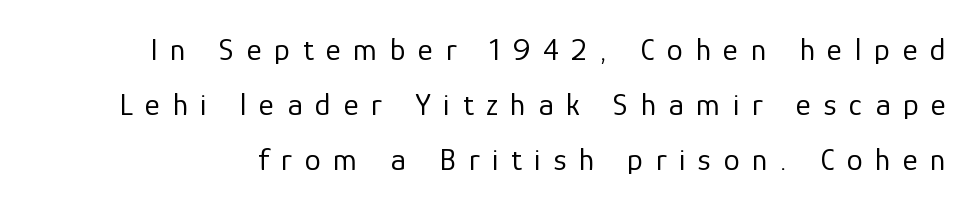
This rendering employs a face without finishing strokes, i.e., a sans-serif. A clean baseline with only descenders dipping below it. Is the type heavy? It reads as light-to-regular instead. In terms of posture, this sample is upright.
